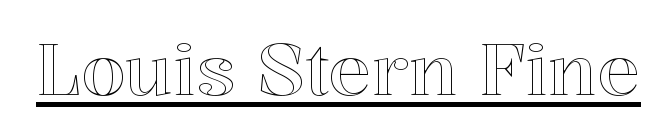
Q: Is the text italic (slanted)? A: No, it is upright.
Q: Is the text underlined? A: Yes.
Q: Is the spacing between letters normal or unusually wide? A: Normal.
Q: Width (condensed, normal, or wide)? A: Normal.
Q: x-height? A: Medium.
Q: Monospaced? A: No.
